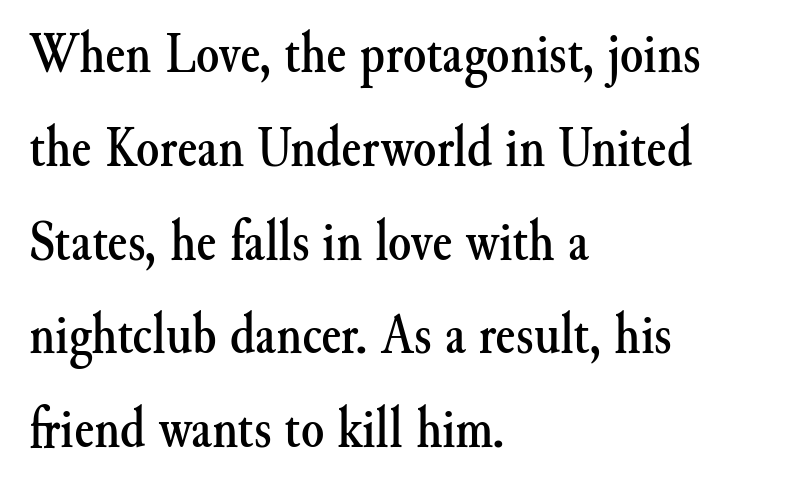
Stroke terminals: seriffed. It's the straight-up-and-down kind of type. Underline: absent. Short note: letters normally spaced. The rows are spaced the way most documents space them.
